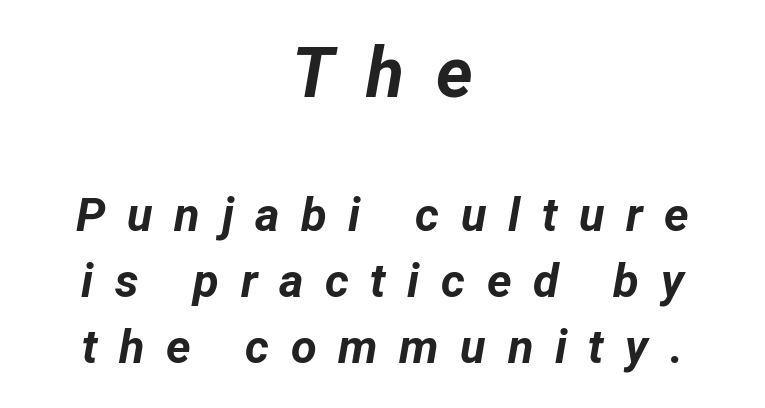
Q: Is the text bold? A: Yes.
Q: Is the text italic (slanted)? A: Yes, it leans right by about 12 degrees.
Q: Is the text underlined? A: No.
Q: How is the paragraph aligned? A: Centered.
Q: Is the spacing between letters normal or unusually wide? A: Unusually wide.
Q: Is the spacing between lines tight, normal or loose? A: Normal.
Q: Which block of text is set in a larger size, the first (top) or the second (bottom)? A: The first (top) one.
Q: Width (condensed, normal, or wide)? A: Normal.
Q: Stroke contrast? A: Low.
Q: x-height? A: Medium.
Q: Monospaced? A: No.
